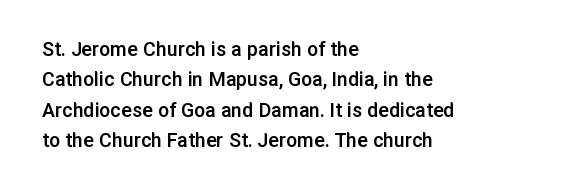
The image shows 22 px text type, upright; set left-aligned, normal line spacing (1.38x), normal letter spacing, not underlined.
